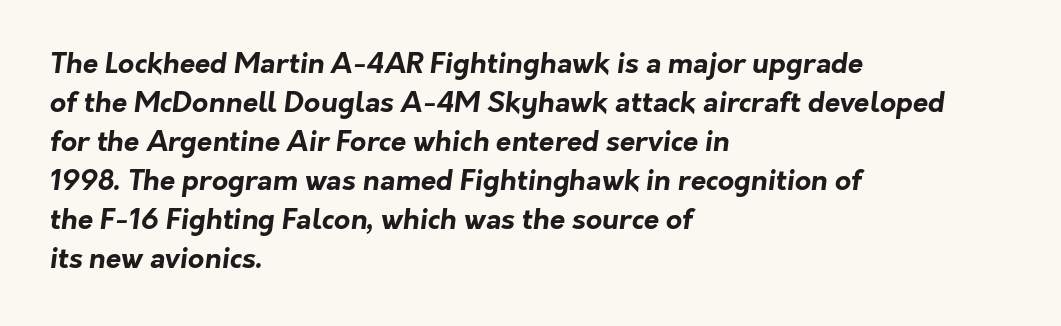
The image shows 28 px bold sans-serif type; set left-aligned, normal line spacing (1.39x), normal letter spacing, not underlined; low stroke contrast and a medium x-height.
